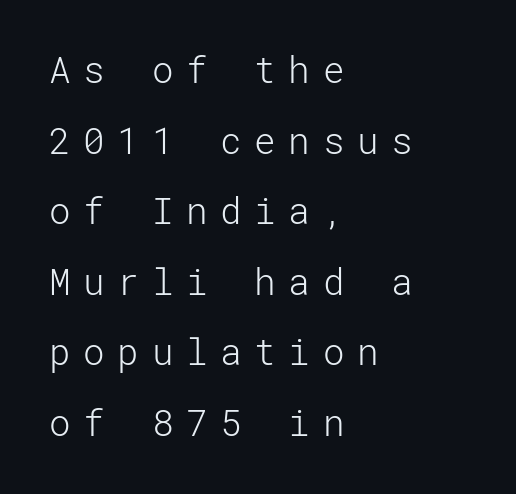
Q: Is the text bold? A: No.
Q: Is the text italic (slanted)? A: No, it is upright.
Q: Is the typeface a serif or a sans-serif typeface? A: Sans-serif.
Q: Is the text underlined? A: No.
Q: How is the paragraph aligned? A: Left-aligned.
Q: Is the spacing between letters normal or unusually wide? A: Unusually wide.
Q: Is the spacing between lines tight, normal or loose? A: Loose.
Q: Width (condensed, normal, or wide)? A: Normal.
Q: Stroke contrast? A: Low.
Q: x-height? A: Medium.
